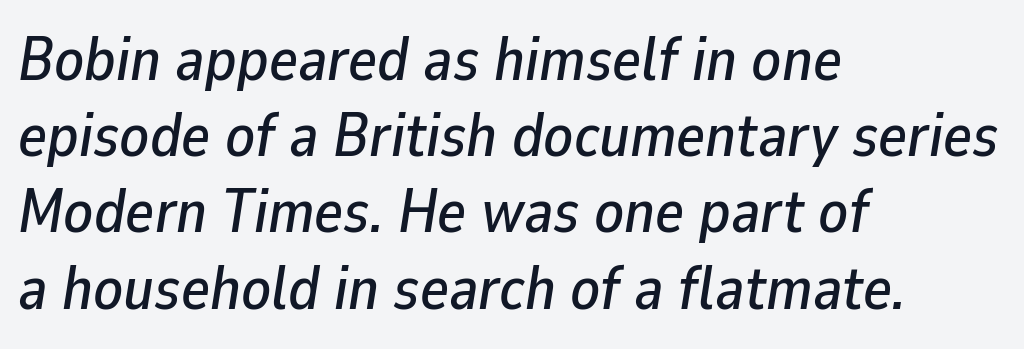
{"italic": "yes", "lean": "right", "slant_degrees": 9, "width": "normal", "stroke_contrast": "low", "x_height": "medium", "monospaced": "no", "underline": "no", "align": "left", "line_spacing": "normal", "line_spacing_ratio": 1.25, "letter_spacing": "normal", "letter_spacing_em": 0.0, "glyph_px": 61}
